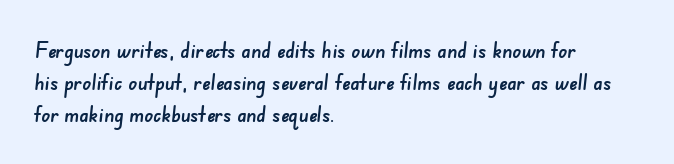
{"underline": "no", "align": "left", "line_spacing": "normal", "line_spacing_ratio": 1.46, "letter_spacing": "normal", "letter_spacing_em": 0.0, "glyph_px": 22}
